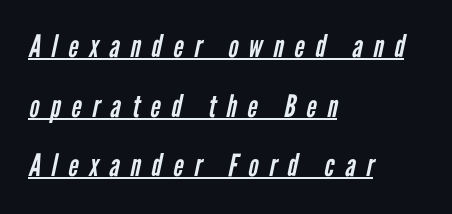
Q: Is the text bold? A: No.
Q: Is the typeface a serif or a sans-serif typeface? A: Sans-serif.
Q: Is the text underlined? A: Yes.
Q: How is the paragraph aligned? A: Left-aligned.
Q: Is the spacing between letters normal or unusually wide? A: Unusually wide.
Q: Is the spacing between lines tight, normal or loose? A: Loose.
Q: Width (condensed, normal, or wide)? A: Condensed.
Q: Stroke contrast? A: Low.
Q: x-height? A: Medium.
Q: Monospaced? A: No.
